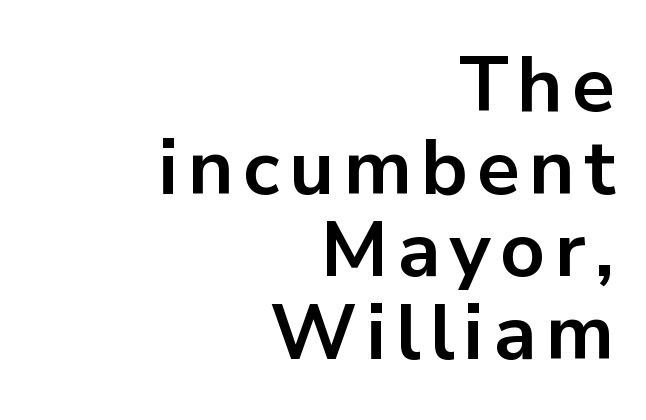
The font's upright variant was chosen for this text. Every letter is thick-stroked: bold, no question. In terms of letterform style, serifs are entirely absent. The lines are quadded right.
